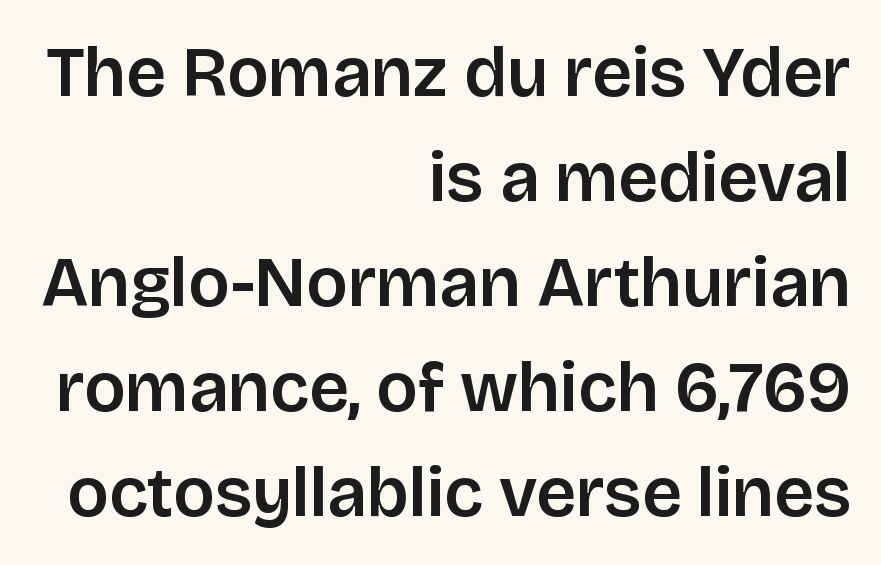
Has an underline been added? It has not. Honestly, the letter spacing is just normal — you wouldn't notice it. You could not count columns in this text — the font is proportionally spaced. Vertically, the passage feels balanced, rows spaced as you'd expect. The passage is arranged like a letterhead date or caption credit — flush right. This sample uses an upright cut, with every glyph sitting square on the baseline.
